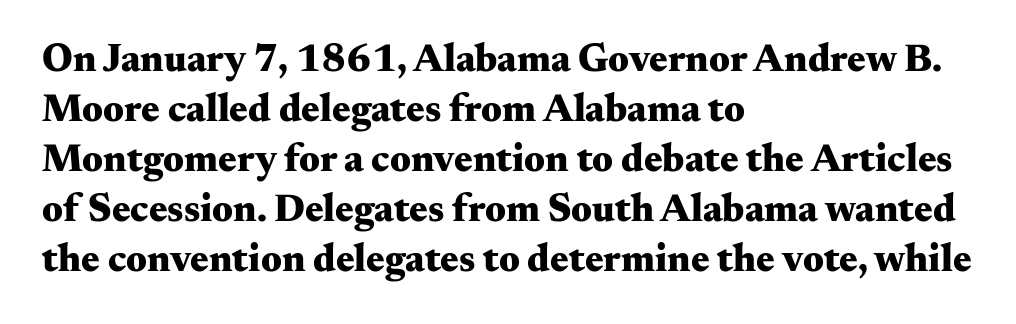
Q: Is the text bold? A: Yes.
Q: Is the text italic (slanted)? A: No, it is upright.
Q: Is the typeface a serif or a sans-serif typeface? A: Serif.
Q: Is the text underlined? A: No.
Q: How is the paragraph aligned? A: Left-aligned.
Q: Is the spacing between letters normal or unusually wide? A: Normal.
Q: Is the spacing between lines tight, normal or loose? A: Normal.
Q: Width (condensed, normal, or wide)? A: Wide.
Q: Stroke contrast? A: Medium.
Q: x-height? A: Small.
Q: Monospaced? A: No.
